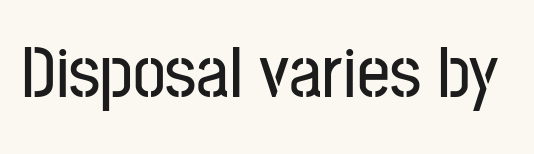
Q: Is the text italic (slanted)? A: No, it is upright.
Q: Is the typeface a serif or a sans-serif typeface? A: Sans-serif.
Q: Is the text underlined? A: No.
Q: Is the spacing between letters normal or unusually wide? A: Normal.
Q: Width (condensed, normal, or wide)? A: Condensed.
Q: Stroke contrast? A: Low.
Q: x-height? A: Medium.
Q: Monospaced? A: No.
